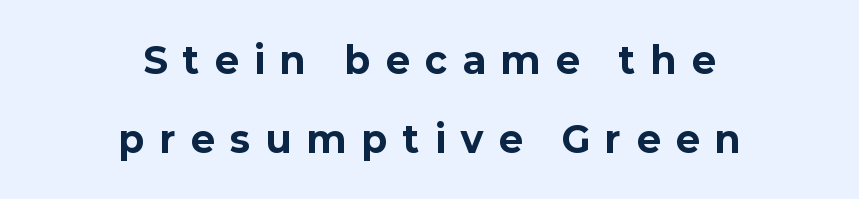
The image shows 36 px bold sans-serif type, upright; set centered, loose line spacing (2.19x), unusually wide letter spacing (+0.44 em), not underlined; low stroke contrast and a medium x-height.
